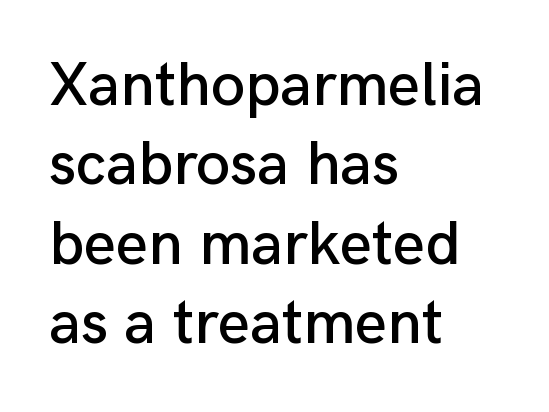
{"serif": "no", "italic": "no", "width": "normal", "stroke_contrast": "low", "x_height": "medium", "monospaced": "no", "underline": "no", "align": "left", "line_spacing": "normal", "line_spacing_ratio": 1.28, "letter_spacing": "normal", "letter_spacing_em": 0.0, "glyph_px": 62}
